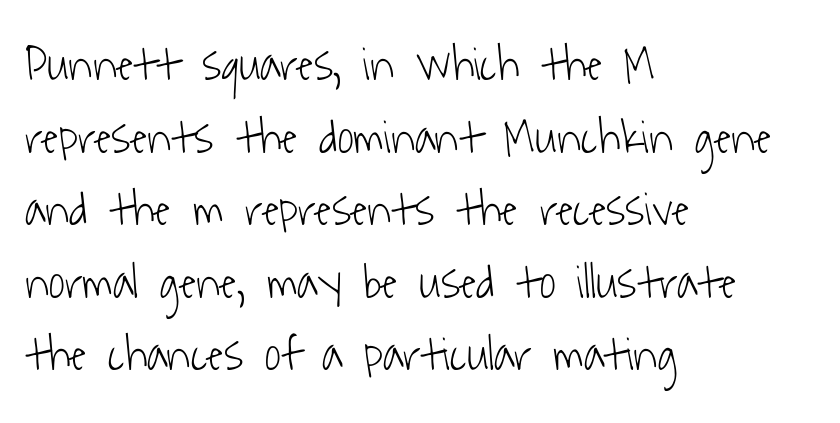
{"serif": "no", "bold": "no", "weight": "light", "width": "condensed", "stroke_contrast": "low", "x_height": "medium", "monospaced": "no", "underline": "no", "align": "left", "line_spacing": "normal", "line_spacing_ratio": 1.48, "letter_spacing": "normal", "letter_spacing_em": 0.0, "glyph_px": 49}
